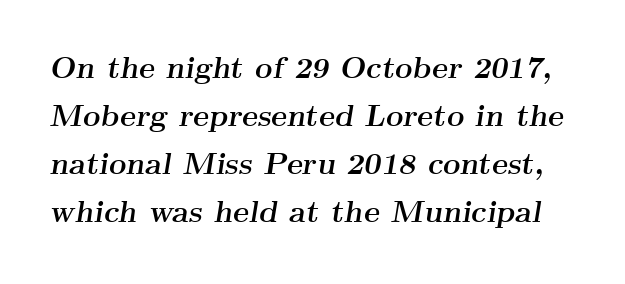
The passage shown is typed in a proportional face where columns would drift. The line-height multiplier appears to be the usual default. Honestly, the letter spacing is just normal — you wouldn't notice it. Emphasis by weight is at full strength: bold. Posture: slanted.
